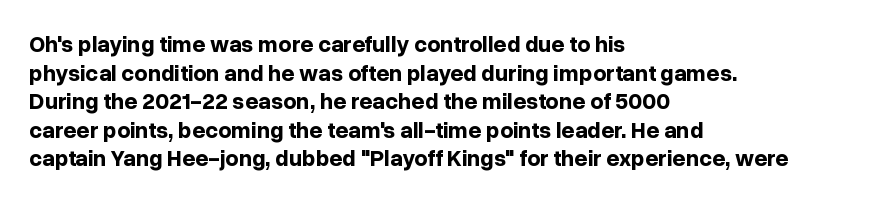
Every character sits straight up, as roman type does. Stroke thickness is high; the sample reads as a true bold. Inter-character spacing is left at the font's built-in metrics. Casual observation: everything's shoved over to the left. The specimen omits any rule beneath the text block's lines.
